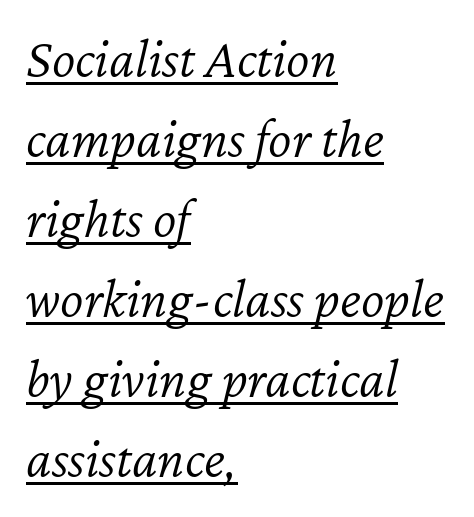
{"italic": "yes", "lean": "right", "slant_degrees": 12, "bold": "no", "weight": "light", "width": "normal", "stroke_contrast": "low", "x_height": "medium", "monospaced": "no", "underline": "yes", "align": "left", "line_spacing": "normal", "line_spacing_ratio": 1.43, "letter_spacing": "normal", "letter_spacing_em": 0.0, "glyph_px": 56}
